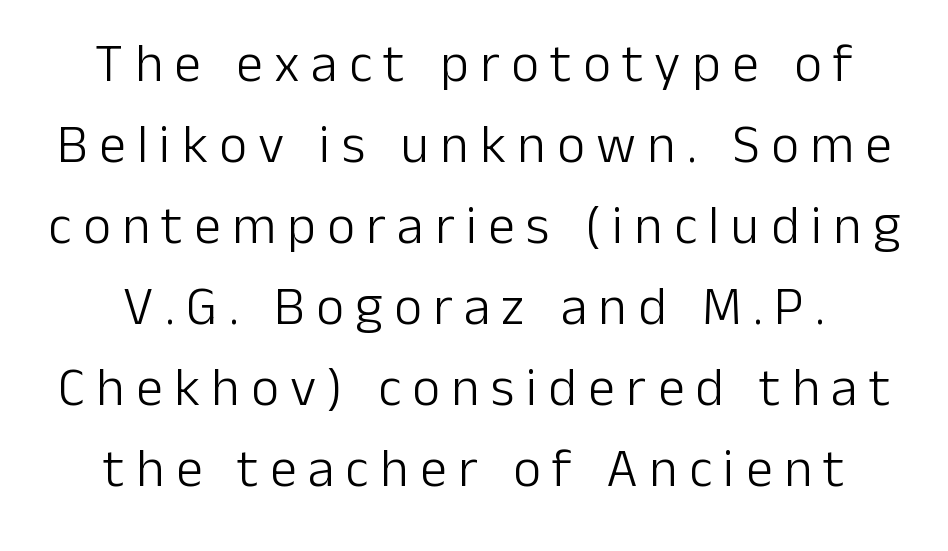
The image shows 54 px light sans-serif type, upright; set centered, normal line spacing (1.5x), unusually wide letter spacing (+0.21 em), not underlined; low stroke contrast and a medium x-height.
